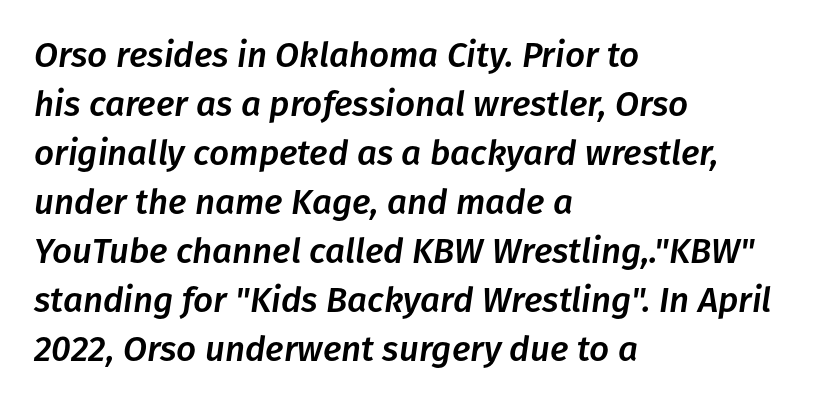
The image shows 35 px text type, italic (leaning right); set left-aligned, normal line spacing (1.4x), normal letter spacing, not underlined; low stroke contrast and a medium x-height.
